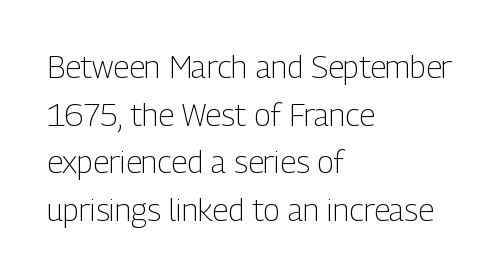
Q: Is the text bold? A: No.
Q: Is the text italic (slanted)? A: No, it is upright.
Q: Is the typeface a serif or a sans-serif typeface? A: Sans-serif.
Q: Is the text underlined? A: No.
Q: How is the paragraph aligned? A: Left-aligned.
Q: Is the spacing between letters normal or unusually wide? A: Normal.
Q: Is the spacing between lines tight, normal or loose? A: Normal.
Q: Width (condensed, normal, or wide)? A: Condensed.
Q: Stroke contrast? A: Low.
Q: x-height? A: Medium.
Q: Monospaced? A: No.
